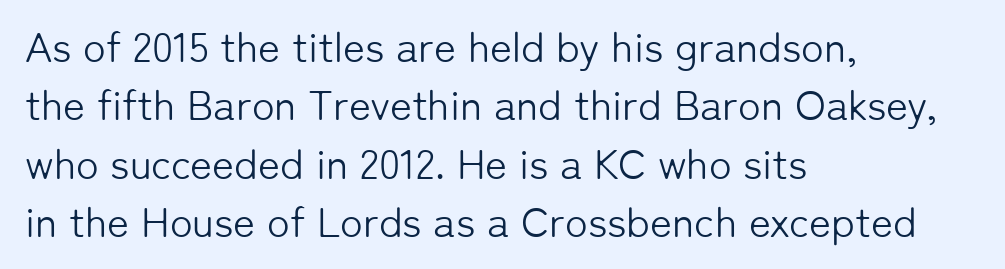
The image shows 42 px light sans-serif type, upright; set left-aligned, normal line spacing (1.39x), normal letter spacing, not underlined; low stroke contrast and a medium x-height.
